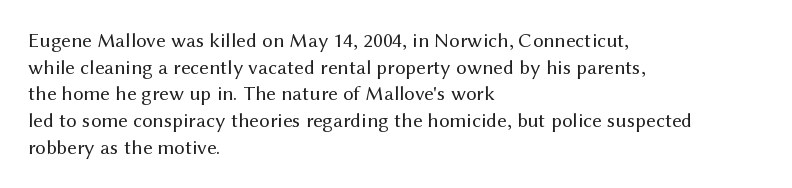
Q: Is the text bold? A: No.
Q: Is the text italic (slanted)? A: No, it is upright.
Q: Is the text underlined? A: No.
Q: How is the paragraph aligned? A: Left-aligned.
Q: Is the spacing between letters normal or unusually wide? A: Normal.
Q: Is the spacing between lines tight, normal or loose? A: Normal.
